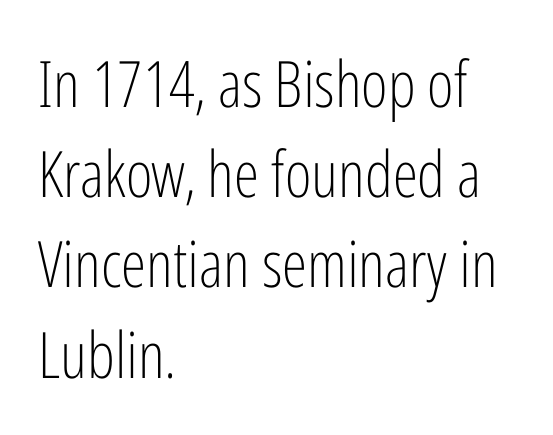
{"serif": "no", "italic": "no", "bold": "no", "weight": "light", "width": "condensed", "stroke_contrast": "low", "x_height": "medium", "monospaced": "no", "underline": "no", "align": "left", "line_spacing": "normal", "line_spacing_ratio": 1.41, "letter_spacing": "normal", "letter_spacing_em": 0.0, "glyph_px": 64}
